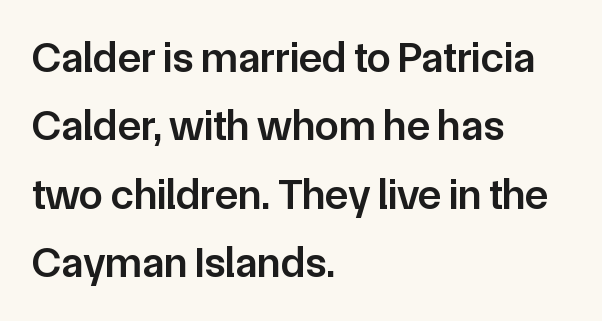
{"serif": "no", "italic": "no", "bold": "semi", "weight": "semibold", "width": "normal", "stroke_contrast": "low", "x_height": "medium", "monospaced": "no", "underline": "no", "align": "left", "line_spacing": "normal", "line_spacing_ratio": 1.59, "letter_spacing": "normal", "letter_spacing_em": 0.0, "glyph_px": 43}
